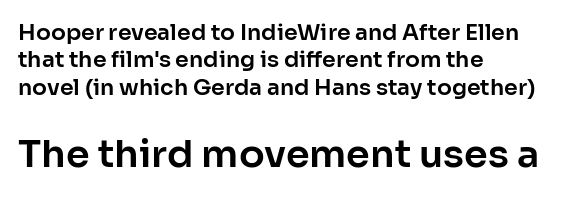
The image shows 38 px sans-serif type, upright; set left-aligned, line spacing 1.24x, normal letter spacing, not underlined; the second (bottom) block is 1.73x larger; low stroke contrast and a medium x-height.
